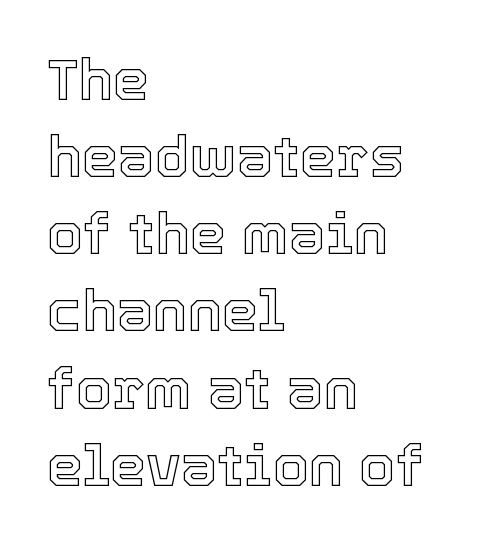
The image shows 58 px text type, upright; set left-aligned, normal line spacing (1.33x), normal letter spacing, not underlined; a medium x-height.
